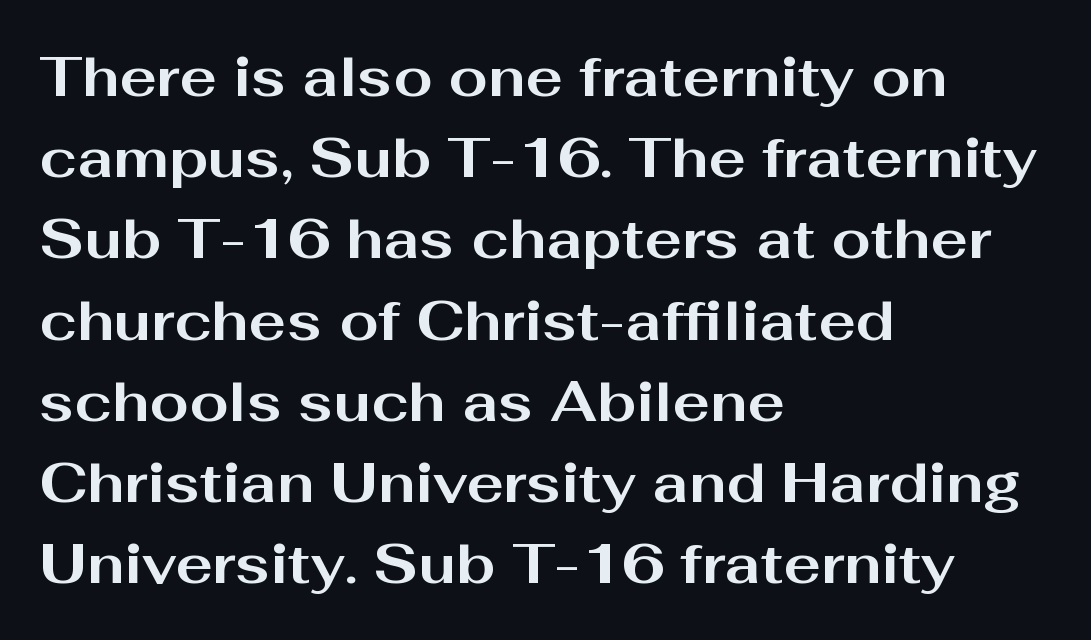
To sum up the face: it is a sans, with no serifs. Upright lettering throughout. Each letter keeps its own natural width here, so spacing adapts to shape. Nothing unusual about the tracking: characters are spaced as the font intends. Descender tails drop into unmarked territory. Line beginnings align vertically; line endings do not.
